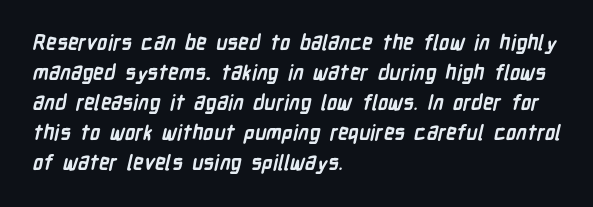
The image shows 21 px bold type; set left-aligned, normal line spacing (1.43x), normal letter spacing, not underlined.
